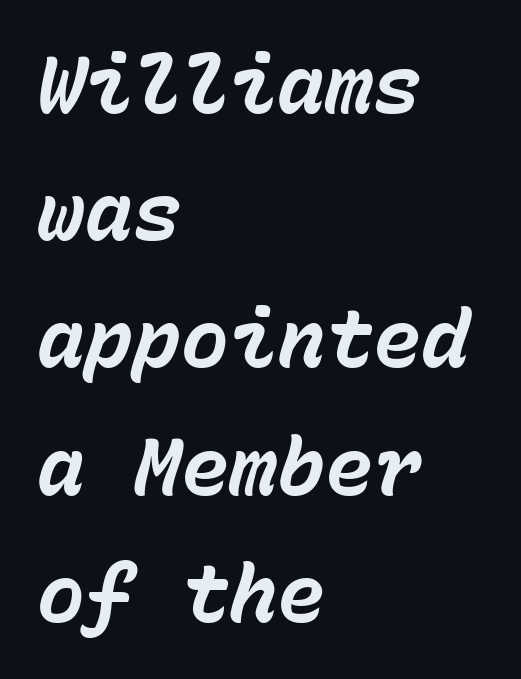
Regular leading. You could count columns in this text — the font is strictly monospaced. The tracking reads as untouched default to a designer's eye. Has an underline been added? It has not.
